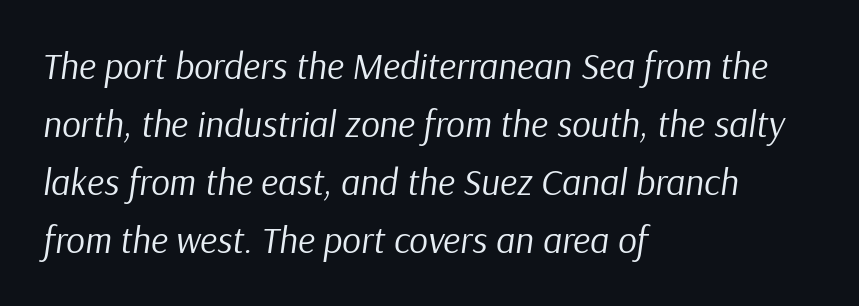
The image shows 37 px regular-weight type, italic (leaning right); set left-aligned, normal line spacing (1.57x), normal letter spacing, not underlined; low stroke contrast and a medium x-height.
